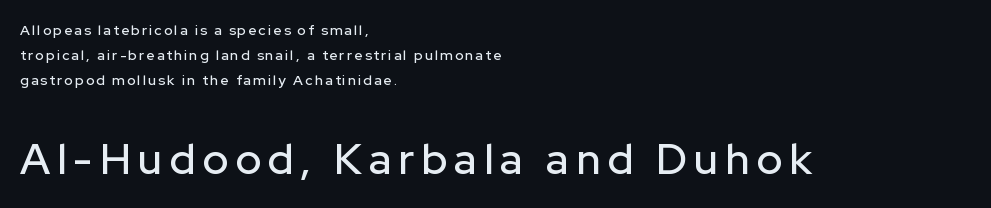
Unlike italic type, these characters show no tilt at all. Grotesque or geometric, the face here clearly has no serifs. Decoration check: the copy has no underline. Note the varied advance widths — an 'i' is clearly narrower than an 'm'. Short and long lines alike share a common starting point at left.
